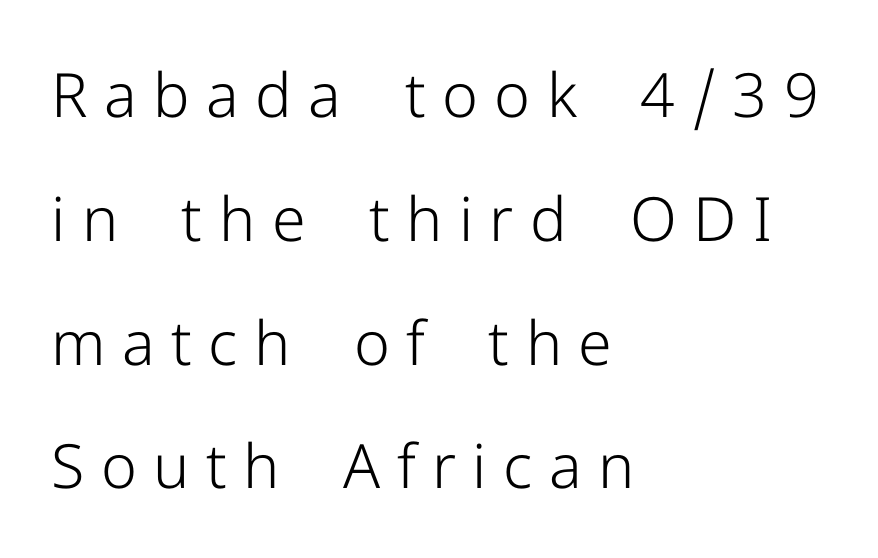
The image shows 61 px light sans-serif type, upright; set left-aligned, loose line spacing (2.03x), unusually wide letter spacing (+0.27 em), not underlined; low stroke contrast and a medium x-height.
